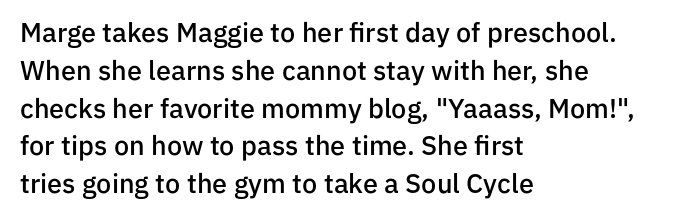
Short note: letters normally spaced. In terms of weight, the rendering is demibold, just under bold. Students, observe: this is what conventionally led text looks like. The typography opts for an upright posture over an oblique one. Each line starts at the same left margin while the right side varies. Check the space under the baseline: it is left empty.
